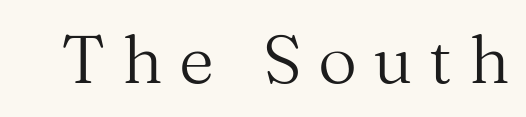
Q: Is the text bold? A: No.
Q: Is the text italic (slanted)? A: No, it is upright.
Q: Is the typeface a serif or a sans-serif typeface? A: Serif.
Q: Is the text underlined? A: No.
Q: Is the spacing between letters normal or unusually wide? A: Unusually wide.
Q: Width (condensed, normal, or wide)? A: Normal.
Q: Stroke contrast? A: Medium.
Q: x-height? A: Medium.
Q: Monospaced? A: No.
